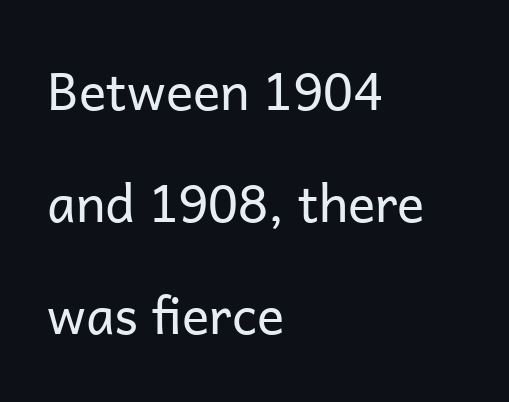
The image shows 51 px regular-weight sans-serif type, upright; set left-aligned, loose line spacing (2.2x), normal letter spacing, not underlined; low stroke contrast and a medium x-height.
